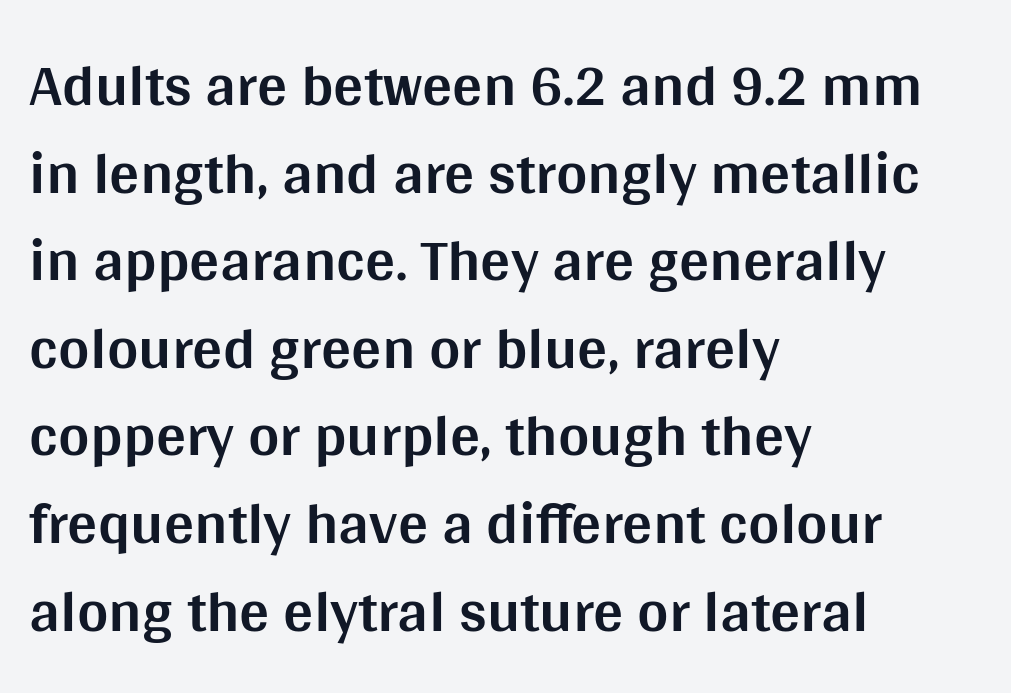
The image shows 60 px bold sans-serif type, upright; set left-aligned, normal line spacing (1.46x), normal letter spacing, not underlined; medium stroke contrast and a large x-height.
